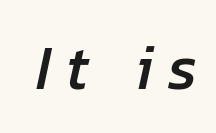
The image shows 64 px text type, italic (leaning right); set unusually wide letter spacing (+0.24 em), not underlined; low stroke contrast and a medium x-height.
